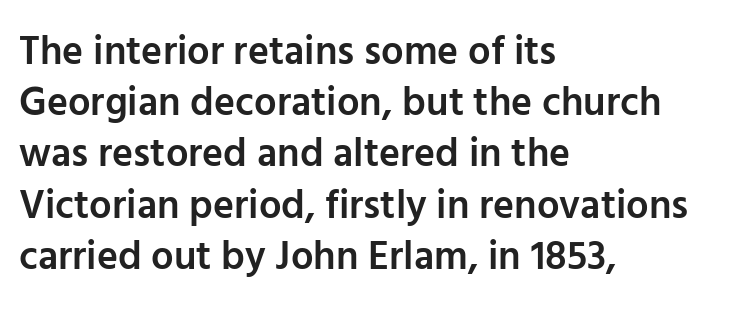
The image shows 40 px semibold sans-serif type, upright; set left-aligned, normal line spacing (1.28x), normal letter spacing, not underlined; low stroke contrast and a medium x-height.
